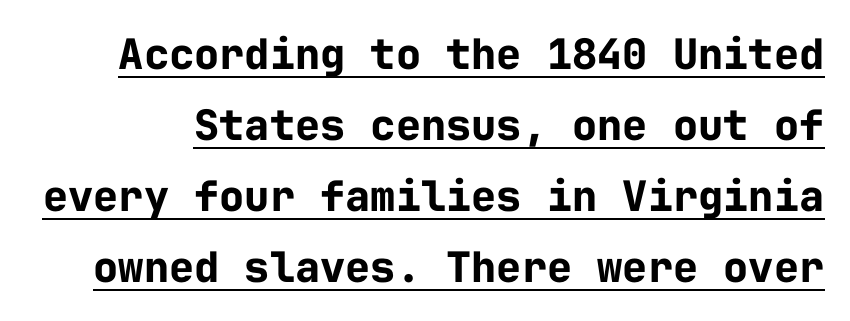
{"serif": "no", "italic": "no", "bold": "yes", "weight": "bold", "width": "normal", "stroke_contrast": "low", "x_height": "medium", "monospaced": "yes", "underline": "yes", "line_spacing": "normal", "line_spacing_ratio": 1.69, "letter_spacing": "normal", "letter_spacing_em": 0.0, "glyph_px": 42}
